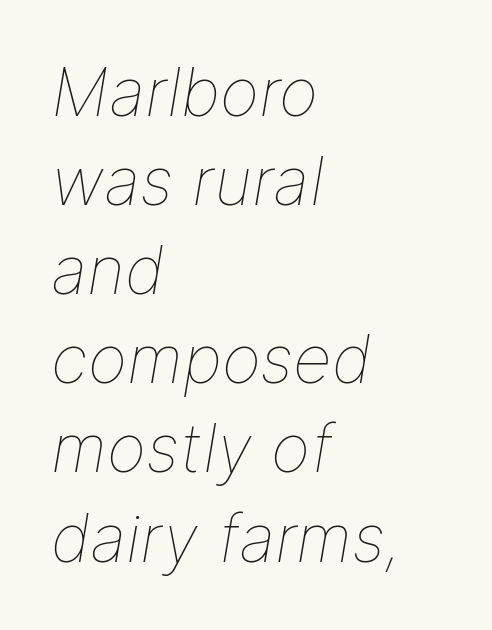
Q: Is the text bold? A: No.
Q: Is the text italic (slanted)? A: Yes, it leans right by about 9 degrees.
Q: Is the text underlined? A: No.
Q: How is the paragraph aligned? A: Left-aligned.
Q: Is the spacing between letters normal or unusually wide? A: Normal.
Q: Is the spacing between lines tight, normal or loose? A: Normal.
Q: Width (condensed, normal, or wide)? A: Normal.
Q: Stroke contrast? A: Low.
Q: x-height? A: Medium.
Q: Monospaced? A: No.
